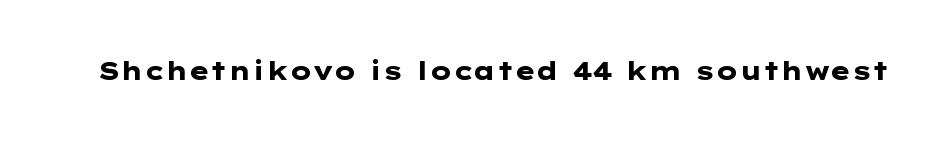
Q: Is the text bold? A: Yes.
Q: Is the text italic (slanted)? A: No, it is upright.
Q: Is the text underlined? A: No.
Q: Is the spacing between letters normal or unusually wide? A: Normal.
